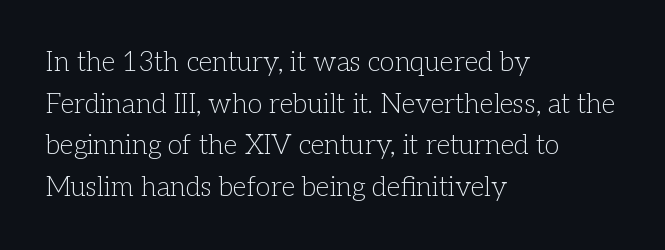
The image shows 27 px text type, upright; set left-aligned, normal line spacing (1.54x), normal letter spacing, not underlined.
